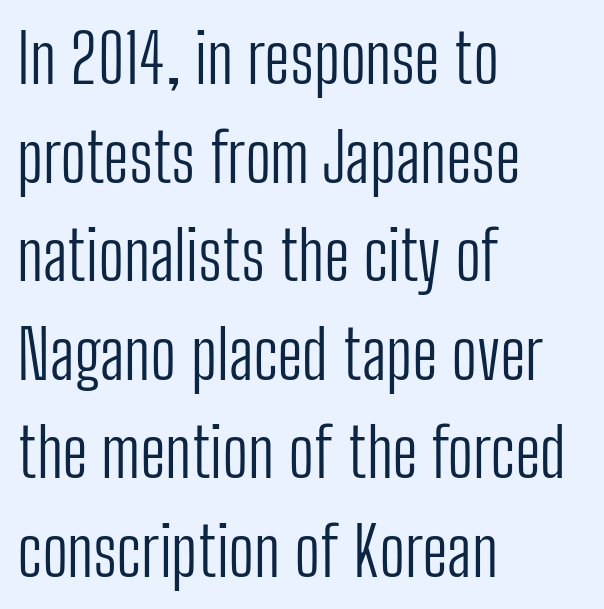
Q: Is the text bold? A: No.
Q: Is the text italic (slanted)? A: No, it is upright.
Q: Is the typeface a serif or a sans-serif typeface? A: Sans-serif.
Q: Is the text underlined? A: No.
Q: How is the paragraph aligned? A: Left-aligned.
Q: Is the spacing between letters normal or unusually wide? A: Normal.
Q: Is the spacing between lines tight, normal or loose? A: Normal.
Q: Width (condensed, normal, or wide)? A: Condensed.
Q: Stroke contrast? A: Low.
Q: x-height? A: Medium.
Q: Monospaced? A: No.
